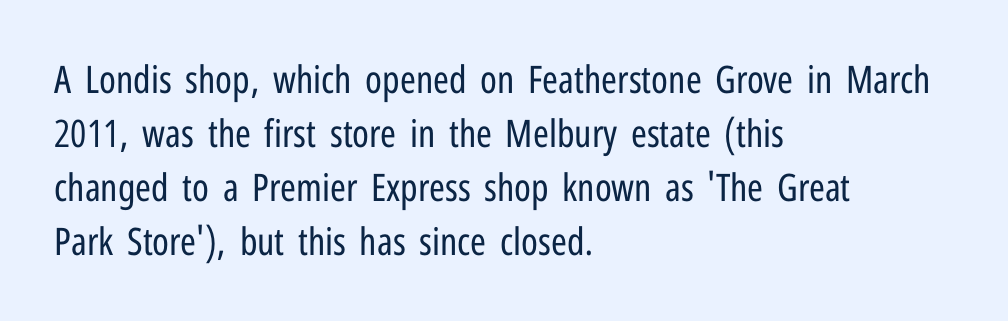
{"serif": "no", "italic": "no", "bold": "no", "weight": "regular", "width": "condensed", "stroke_contrast": "low", "x_height": "medium", "monospaced": "no", "underline": "no", "align": "left", "line_spacing": "normal", "line_spacing_ratio": 1.42, "letter_spacing": "normal", "letter_spacing_em": 0.0, "glyph_px": 38}
